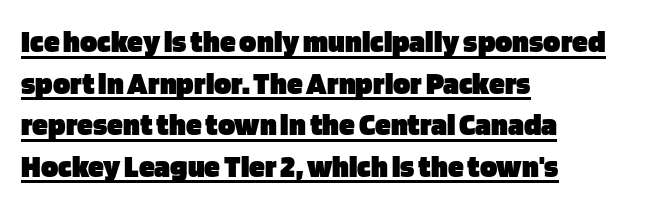
{"serif": "no", "italic": "no", "bold": "yes", "weight": "heavy", "width": "normal", "stroke_contrast": "low", "x_height": "large", "monospaced": "no", "underline": "yes", "align": "left", "line_spacing": "normal", "line_spacing_ratio": 1.3, "letter_spacing": "normal", "letter_spacing_em": 0.0, "glyph_px": 32}
